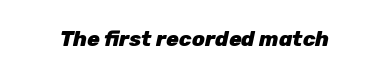
Underlining? Definitely not there. The glyphs have the mass of a bold cut. Is the letter spacing exaggerated? No — it looks like the ordinary default. Slant detected: the letters are inclined.
